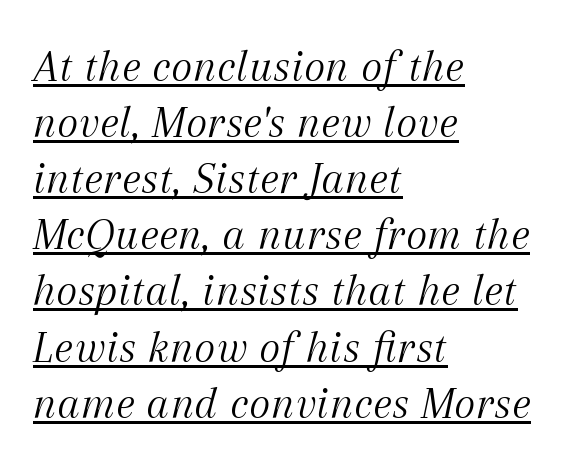
Q: Is the text bold? A: No.
Q: Is the text italic (slanted)? A: Yes, it leans right by about 12 degrees.
Q: Is the typeface a serif or a sans-serif typeface? A: Serif.
Q: Is the text underlined? A: Yes.
Q: How is the paragraph aligned? A: Left-aligned.
Q: Is the spacing between letters normal or unusually wide? A: Normal.
Q: Width (condensed, normal, or wide)? A: Normal.
Q: Stroke contrast? A: Medium.
Q: x-height? A: Medium.
Q: Monospaced? A: No.
